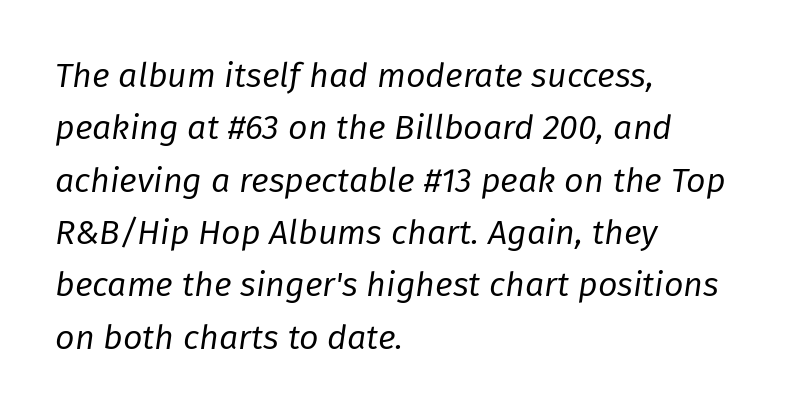
{"italic": "yes", "lean": "right", "slant_degrees": 8, "bold": "no", "weight": "regular", "width": "normal", "stroke_contrast": "low", "x_height": "medium", "monospaced": "no", "underline": "no", "align": "left", "line_spacing": "normal", "line_spacing_ratio": 1.54, "letter_spacing": "normal", "letter_spacing_em": 0.0, "glyph_px": 34}
